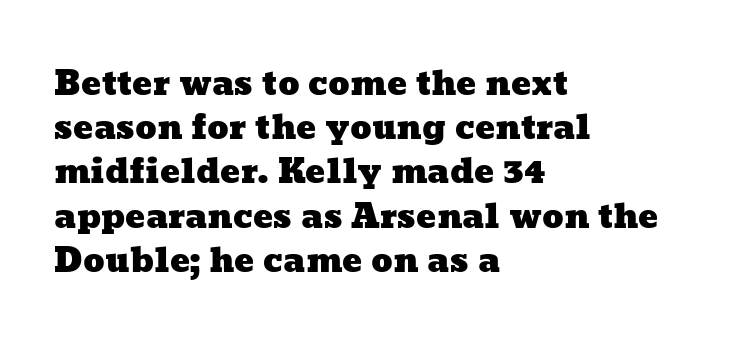
Q: Is the text underlined? A: No.
Q: How is the paragraph aligned? A: Left-aligned.
Q: Is the spacing between letters normal or unusually wide? A: Normal.
Q: Is the spacing between lines tight, normal or loose? A: Normal.
Q: Width (condensed, normal, or wide)? A: Wide.
Q: Stroke contrast? A: Low.
Q: x-height? A: Medium.
Q: Monospaced? A: No.
